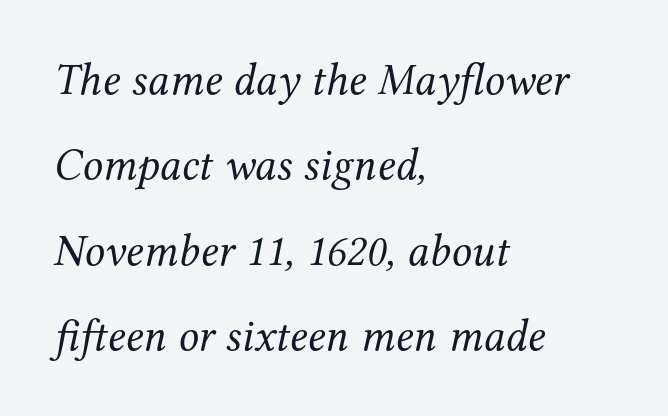
{"serif": "yes", "italic": "yes", "lean": "right", "slant_degrees": 12, "bold": "no", "weight": "regular", "width": "normal", "stroke_contrast": "medium", "x_height": "medium", "monospaced": "no", "underline": "no", "align": "left", "line_spacing": "loose", "line_spacing_ratio": 1.9, "letter_spacing": "normal", "letter_spacing_em": 0.0, "glyph_px": 45}
